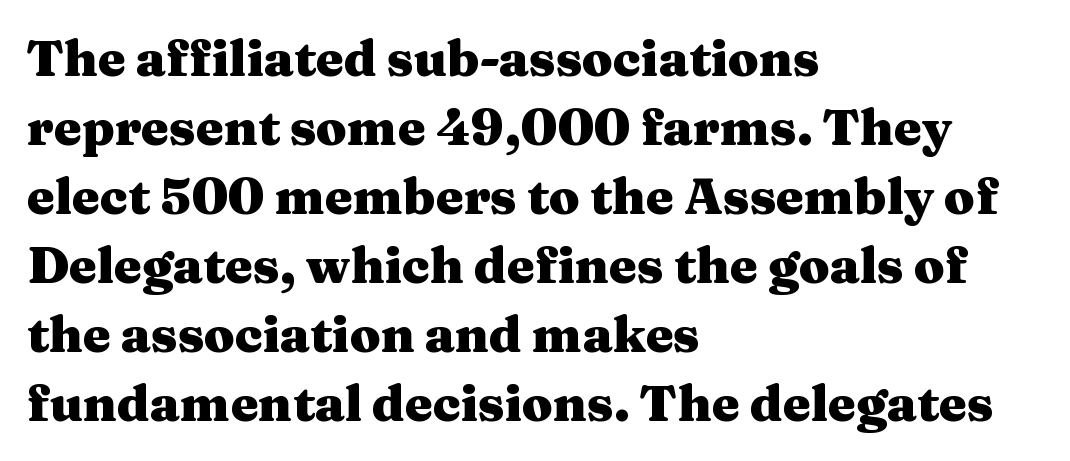
Q: Is the text bold? A: Yes.
Q: Is the text italic (slanted)? A: No, it is upright.
Q: Is the typeface a serif or a sans-serif typeface? A: Serif.
Q: Is the text underlined? A: No.
Q: How is the paragraph aligned? A: Left-aligned.
Q: Is the spacing between letters normal or unusually wide? A: Normal.
Q: Is the spacing between lines tight, normal or loose? A: Normal.
Q: Width (condensed, normal, or wide)? A: Wide.
Q: Stroke contrast? A: Medium.
Q: x-height? A: Medium.
Q: Monospaced? A: No.
